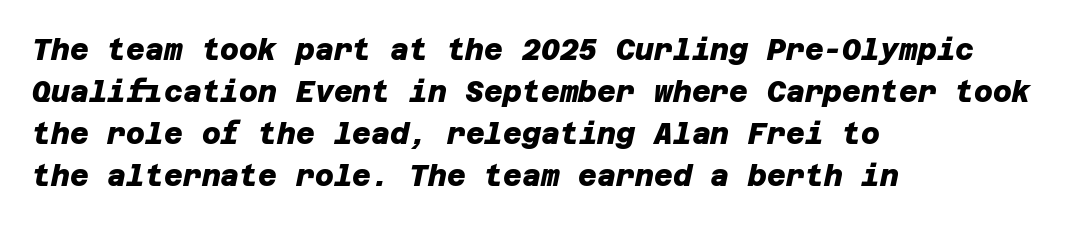
The image shows 29 px heavy sans-serif type; set left-aligned, normal line spacing (1.45x), normal letter spacing, not underlined; low stroke contrast and a large x-height.
